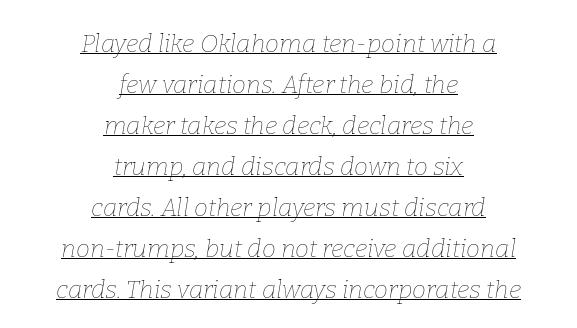
The image shows 25 px text type, italic (leaning right); set centered, normal line spacing (1.64x), normal letter spacing, underlined.
